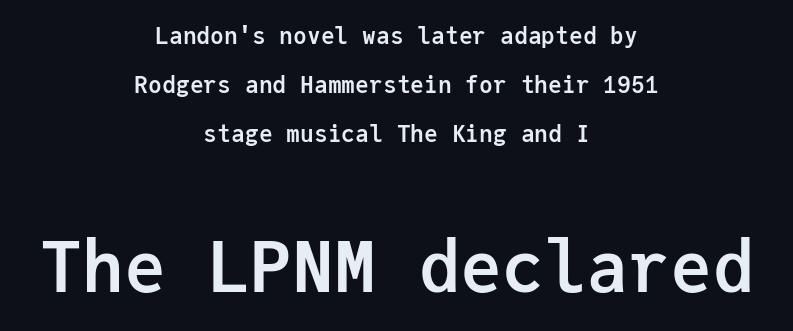
Q: Is the text bold? A: Yes.
Q: Is the text italic (slanted)? A: No, it is upright.
Q: Is the typeface a serif or a sans-serif typeface? A: Sans-serif.
Q: Is the text underlined? A: No.
Q: How is the paragraph aligned? A: Centered.
Q: Is the spacing between letters normal or unusually wide? A: Normal.
Q: Is the spacing between lines tight, normal or loose? A: Loose.
Q: Which block of text is set in a larger size, the first (top) or the second (bottom)? A: The second (bottom) one.
Q: Width (condensed, normal, or wide)? A: Normal.
Q: Stroke contrast? A: Low.
Q: x-height? A: Medium.
Q: Monospaced? A: Yes.
